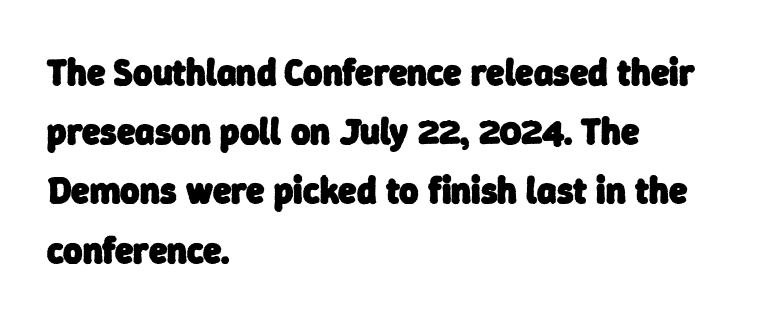
Q: Is the text bold? A: Yes.
Q: Is the typeface a serif or a sans-serif typeface? A: Sans-serif.
Q: Is the text underlined? A: No.
Q: How is the paragraph aligned? A: Left-aligned.
Q: Is the spacing between letters normal or unusually wide? A: Normal.
Q: Is the spacing between lines tight, normal or loose? A: Normal.
Q: Width (condensed, normal, or wide)? A: Normal.
Q: Stroke contrast? A: Low.
Q: x-height? A: Medium.
Q: Monospaced? A: No.
